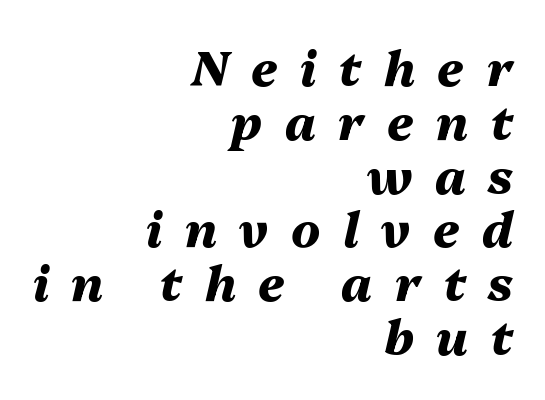
The image shows 48 px heavy type, italic (leaning right); set right-aligned, tight line spacing (1.12x), unusually wide letter spacing (+0.47 em), not underlined; medium stroke contrast and a medium x-height.
